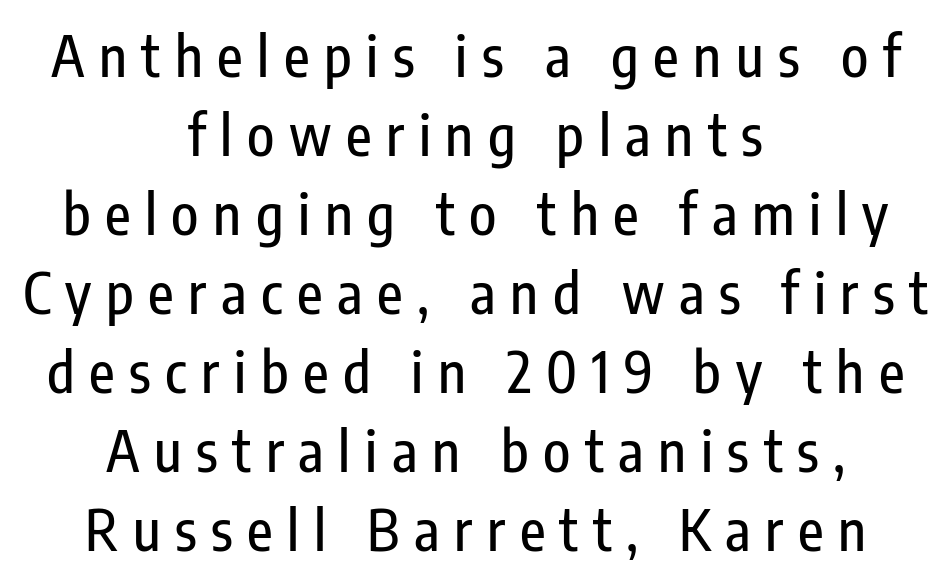
The font's upright variant was chosen for this text. The letters carry no serifs — their stems end cleanly without finishing strokes. The whitespace from short lines is split evenly between both sides. The string is rendered with underlining switched off. Varying glyph widths throughout — classic text-font behaviour.
